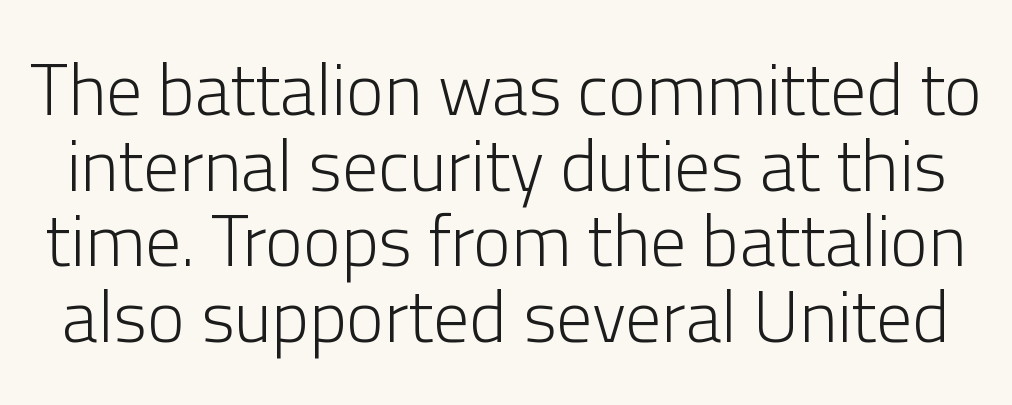
Descender tails drop into unmarked territory. Posture: straight, roman, zero tilt. The letters advance in unequal steps, a hallmark of proportional type. Letterform terminals end flat and unadorned throughout the passage. Glyph-to-glyph distance matches everyday printed text. The cut favours lightness, reaching ordinary text weight at its darkest.
